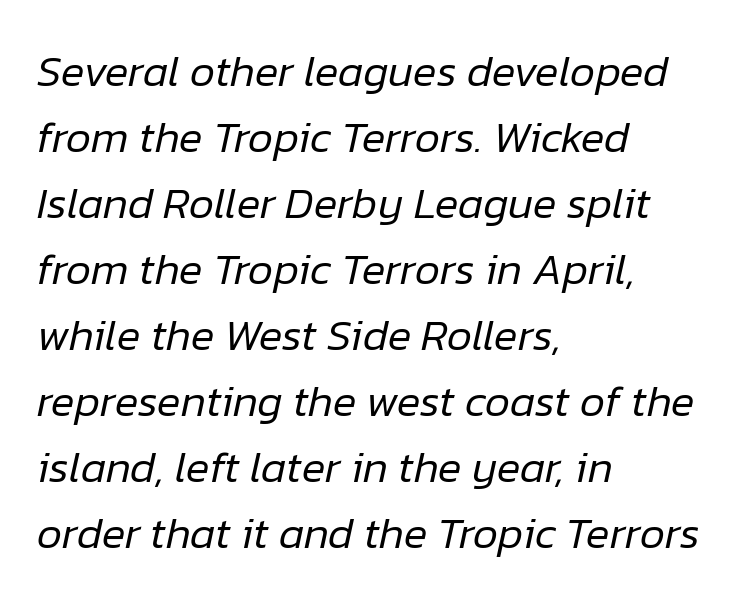
Reading down the column, the eye jumps a familiar distance to each next line. Character widths vary here, with narrow letters taking less room than wide ones. The typesetter chose a ragged-right arrangement here. The line texture is even and compact thanks to regular tracking. Bare-footed words on every line.
